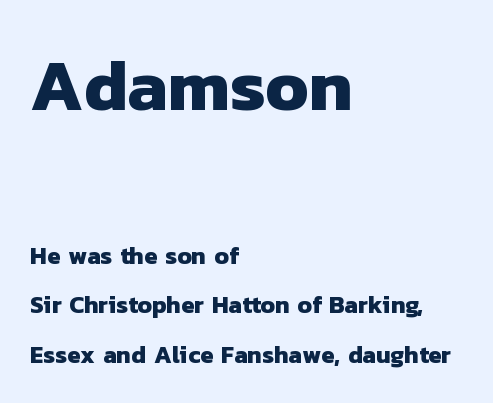
The gap between lines stays unmarked. The tracking reads as untouched default to a designer's eye. Compare the two chunks: the upper has the greater cap height. Baseline-to-baseline distance is far greater than the letter height. The letters advance in unequal steps, a hallmark of proportional type.
